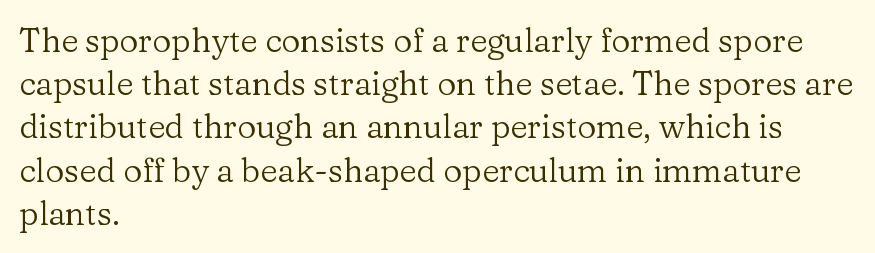
The image shows 33 px regular-weight serif type, upright; set left-aligned, normal line spacing (1.31x), normal letter spacing, not underlined; low stroke contrast and a medium x-height.
